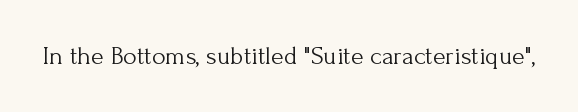
Q: Is the text bold? A: No.
Q: Is the text italic (slanted)? A: No, it is upright.
Q: Is the text underlined? A: No.
Q: Is the spacing between letters normal or unusually wide? A: Normal.
